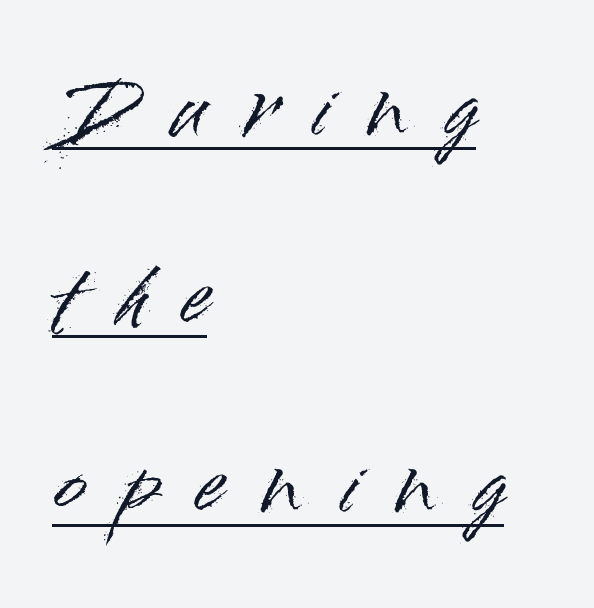
Students, note that the glyphs here are deliberately spaced far apart. Each letter's strokes conclude bluntly, with no projecting serifs. These lines stand farther apart than default settings would place them. What decoration does the sample have? An underline. The letters advance in unequal steps, a hallmark of proportional type.
